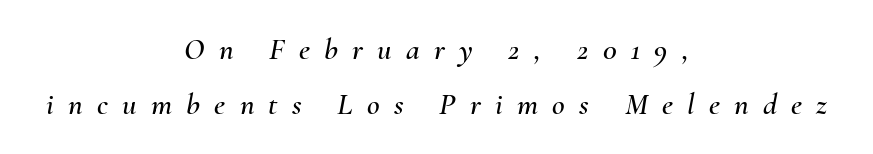
{"italic": "yes", "lean": "right", "slant_degrees": 10, "width": "normal", "stroke_contrast": "medium", "x_height": "small", "monospaced": "no", "underline": "no", "align": "center", "line_spacing_ratio": 1.78, "letter_spacing": "wide", "letter_spacing_em": 0.46, "glyph_px": 31}
